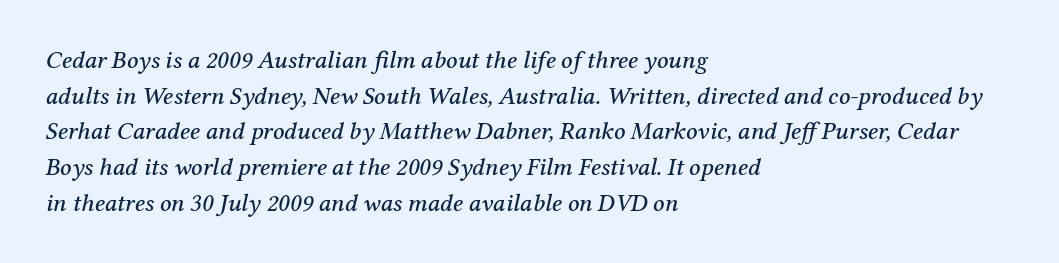
Q: Is the text italic (slanted)? A: Yes, it leans right by about 12 degrees.
Q: Is the text underlined? A: No.
Q: How is the paragraph aligned? A: Left-aligned.
Q: Is the spacing between letters normal or unusually wide? A: Normal.
Q: Is the spacing between lines tight, normal or loose? A: Normal.
